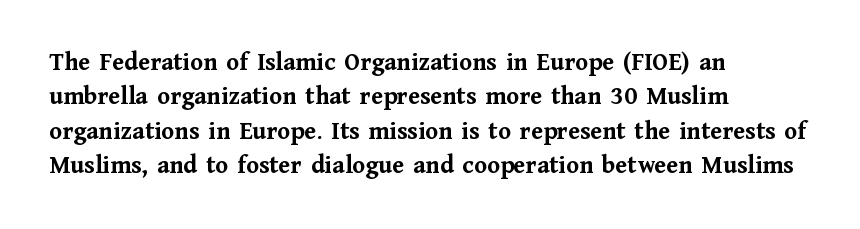
Words appear dense and cohesive because spacing is normal. Typeset ragged right — the left edge is the straight one. This sample keeps an unexceptional amount of space between lines. A clean baseline with only descenders dipping below it. Notice how thick the strokes are: this is what a full bold looks like. This is the regular roman posture of the typeface.
